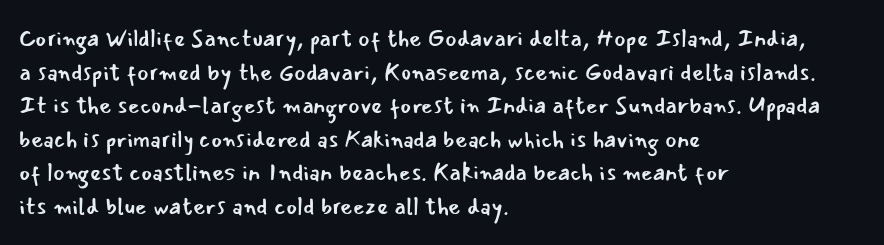
{"italic": "no", "bold": "no", "underline": "no", "align": "left", "line_spacing": "normal", "line_spacing_ratio": 1.4, "letter_spacing": "normal", "letter_spacing_em": 0.0, "glyph_px": 24}
